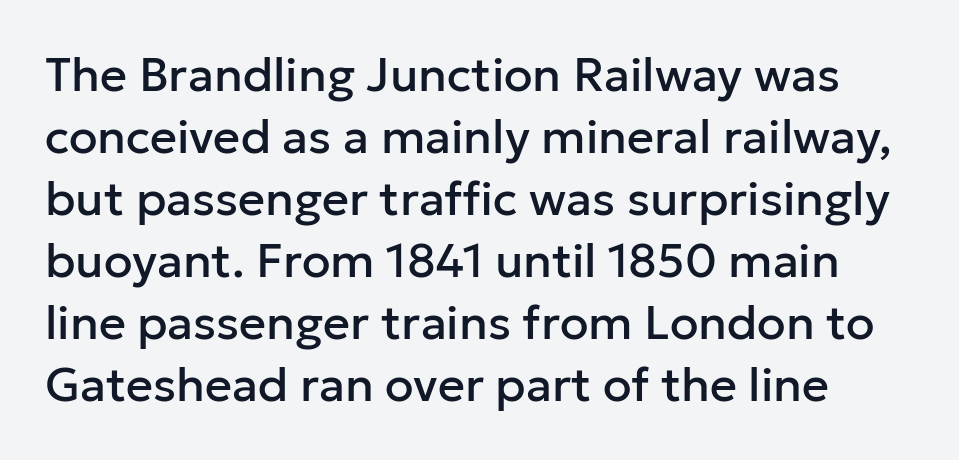
Character widths vary here, with narrow letters taking less room than wide ones. The tracking reads as untouched default to a designer's eye. No italicization has been applied; the sample stays upright. This sample keeps an unexceptional amount of space between lines. Unmarked baselines from the first word to the last.
